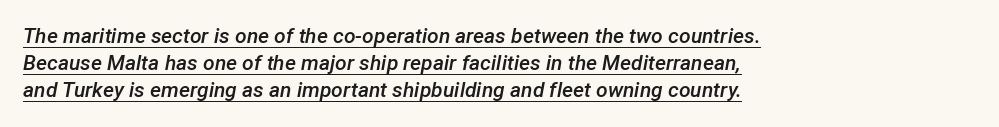
The paragraph has a hard left edge and a soft right edge. Observe the lean: these are italic letterforms. Set as a demibold, roughly 600 on the weight scale. Inter-character spacing is left at the font's built-in metrics. A typographer would call this underscored text.
